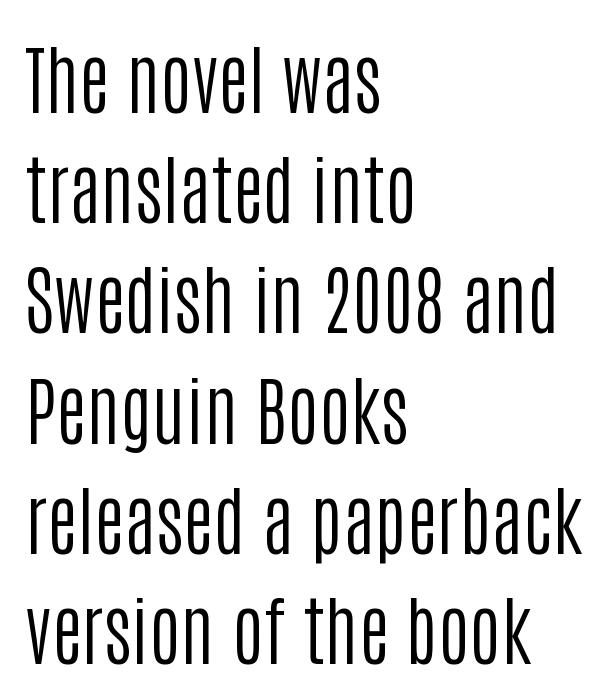
{"serif": "no", "italic": "no", "bold": "no", "weight": "regular", "width": "condensed", "stroke_contrast": "low", "x_height": "large", "monospaced": "no", "underline": "no", "align": "left", "line_spacing": "normal", "line_spacing_ratio": 1.45, "letter_spacing": "normal", "letter_spacing_em": 0.0, "glyph_px": 76}
